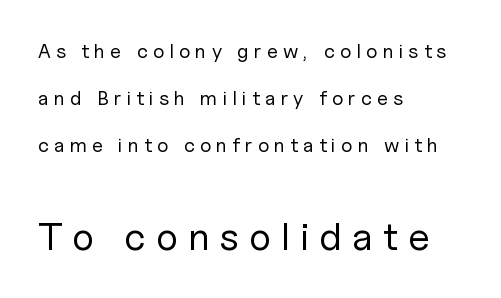
The image shows 39 px regular-weight sans-serif type, upright; set left-aligned, loose line spacing (2.36x), unusually wide letter spacing (+0.26 em), not underlined; the second (bottom) block is 1.95x larger; low stroke contrast and a medium x-height.
